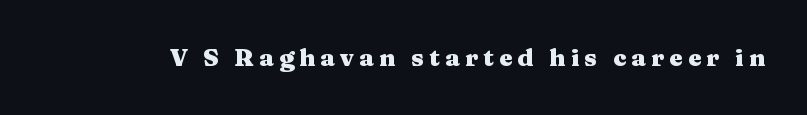
The image shows 24 px bold type, upright; set unusually wide letter spacing (+0.22 em), not underlined.
